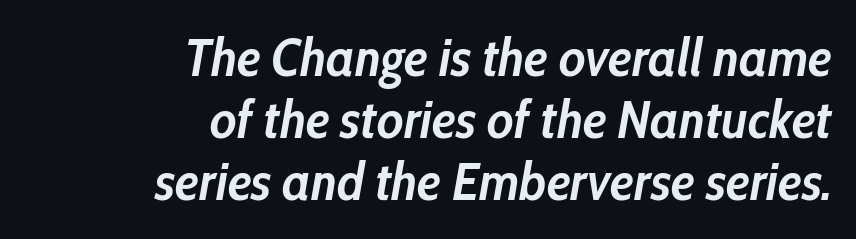
{"italic": "yes", "lean": "right", "slant_degrees": 10, "bold": "yes", "weight": "semibold", "width": "condensed", "stroke_contrast": "low", "x_height": "medium", "monospaced": "no", "underline": "no", "align": "right", "line_spacing_ratio": 1.17, "letter_spacing": "normal", "letter_spacing_em": 0.0, "glyph_px": 53}
